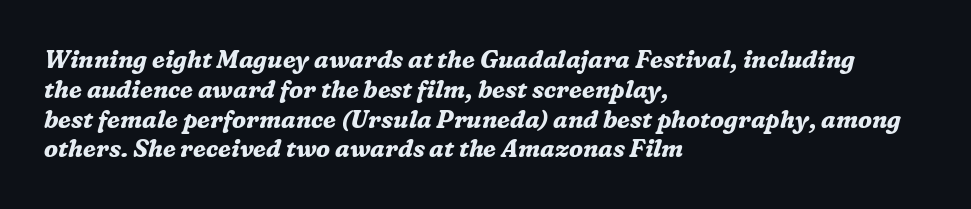
Tracking here is standard; glyphs follow each other at the usual distance. Nobody drew a line under any word here. Stroke thickness is high; the sample reads as a true bold. The passage is arranged the way most books set body copy — flush left.
